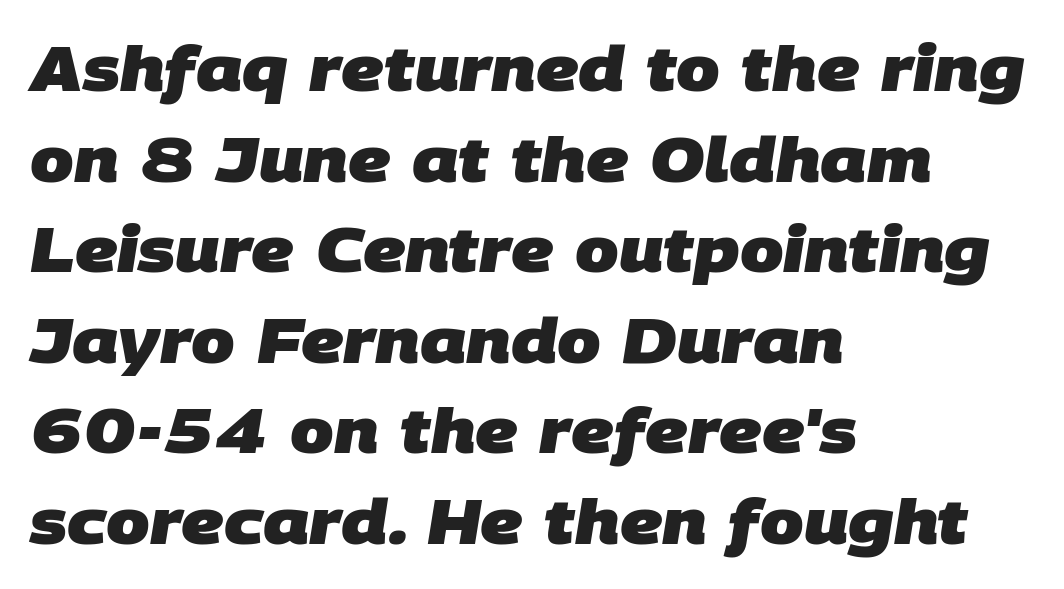
{"serif": "no", "bold": "yes", "weight": "heavy", "width": "normal", "stroke_contrast": "low", "x_height": "large", "monospaced": "no", "underline": "no", "align": "left", "line_spacing": "normal", "line_spacing_ratio": 1.46, "letter_spacing": "normal", "letter_spacing_em": 0.0, "glyph_px": 62}
